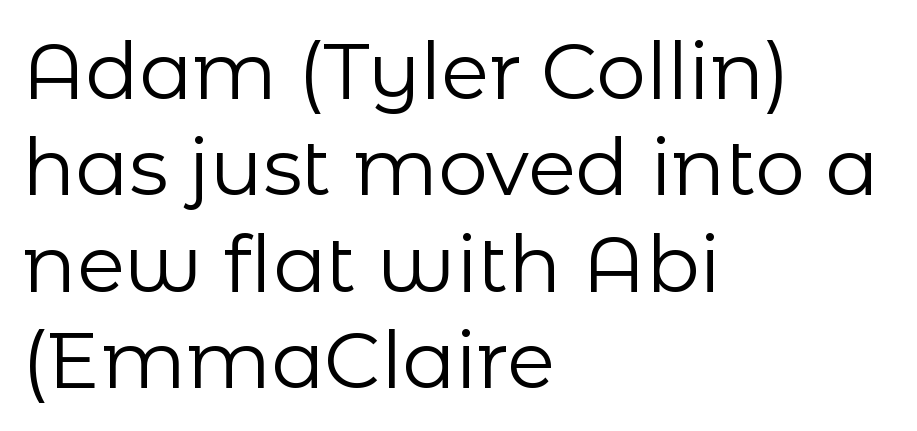
Q: Is the text bold? A: No.
Q: Is the text italic (slanted)? A: No, it is upright.
Q: Is the typeface a serif or a sans-serif typeface? A: Sans-serif.
Q: Is the text underlined? A: No.
Q: How is the paragraph aligned? A: Left-aligned.
Q: Is the spacing between letters normal or unusually wide? A: Normal.
Q: Width (condensed, normal, or wide)? A: Normal.
Q: Stroke contrast? A: Low.
Q: x-height? A: Medium.
Q: Monospaced? A: No.
